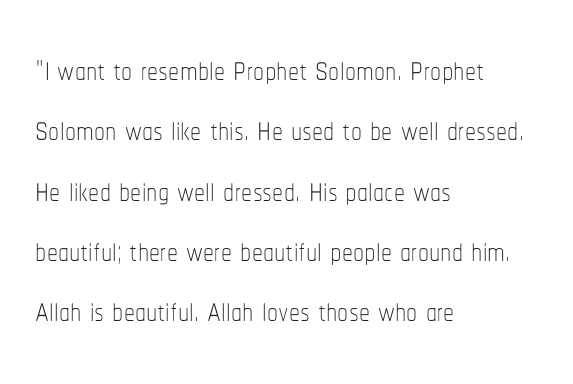
The letters stand straight up with perfectly vertical stems. The paragraph has a hard left edge and a soft right edge. Compared with typical paragraphs, the rows here are spaced about the same. The letters advance in unequal steps, a hallmark of proportional type. The specimen omits any rule beneath the text block's lines.
